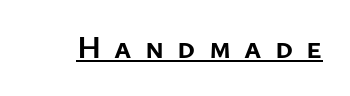
Thick stems and heavy bowls — unmistakably bold. Quick note: not italic, upright. This sample carries an underscore along the baseline area. Display-style spreading of the glyphs; the letterfit is very open.
